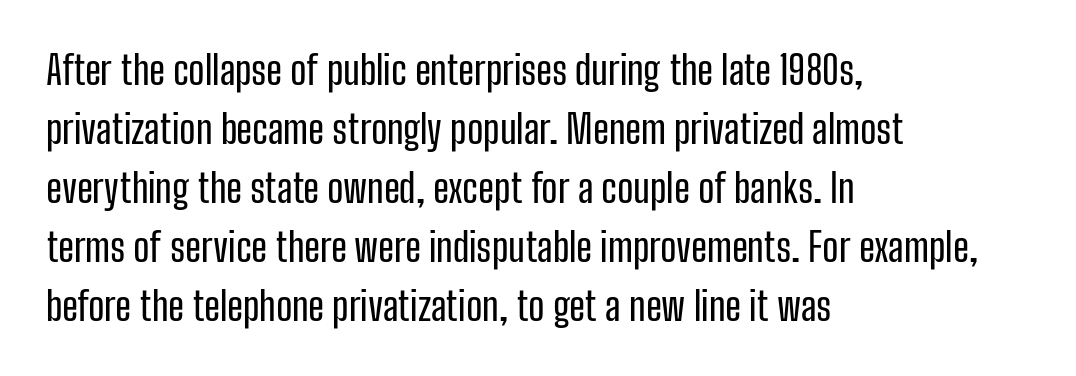
{"serif": "no", "italic": "no", "width": "condensed", "stroke_contrast": "low", "x_height": "medium", "monospaced": "no", "underline": "no", "align": "left", "line_spacing": "normal", "line_spacing_ratio": 1.51, "letter_spacing": "normal", "letter_spacing_em": 0.0, "glyph_px": 39}
